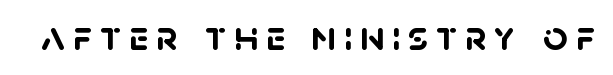
You could not count columns in this text — the font is proportionally spaced. Weight: bold. The passage shown is typeset with a sans-serif family. This rendering features lettering with no underline.
